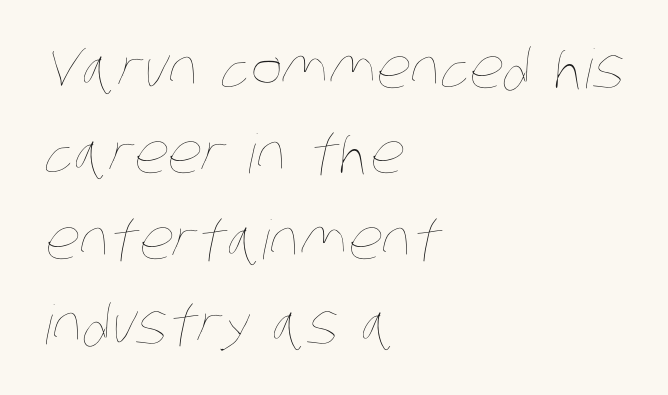
{"bold": "no", "weight": "thin", "width": "condensed", "stroke_contrast": "low", "x_height": "large", "monospaced": "no", "underline": "no", "align": "left", "line_spacing": "normal", "line_spacing_ratio": 1.58, "letter_spacing": "normal", "letter_spacing_em": 0.0, "glyph_px": 54}
